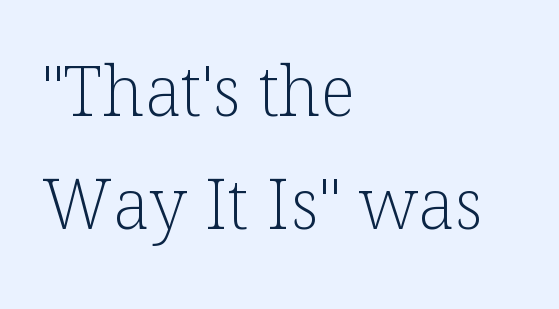
{"serif": "yes", "italic": "no", "bold": "no", "weight": "light", "width": "normal", "stroke_contrast": "low", "x_height": "medium", "monospaced": "no", "underline": "no", "align": "left", "line_spacing": "normal", "line_spacing_ratio": 1.64, "letter_spacing": "normal", "letter_spacing_em": 0.0, "glyph_px": 69}
